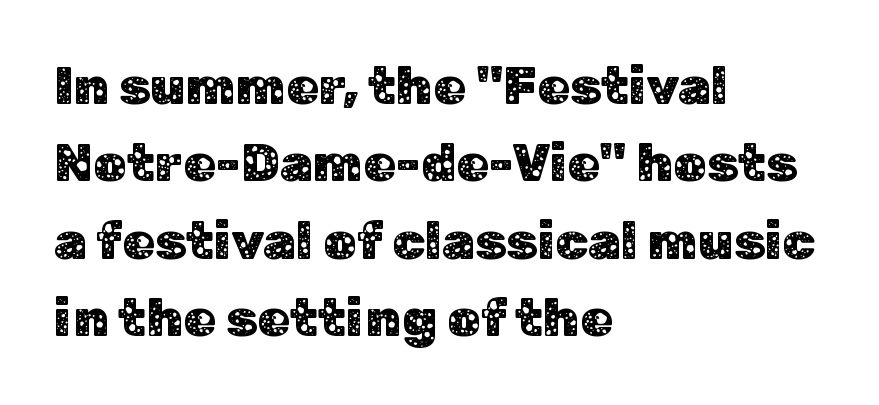
Is the block centered? No — it sits flush against the left margin. Leading: standard. Underline: absent. The letters stand upright; this is a roman face.
